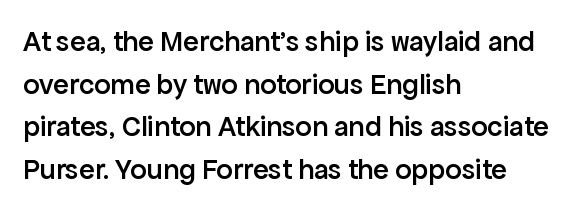
{"serif": "no", "italic": "no", "bold": "semi", "weight": "semibold", "width": "normal", "stroke_contrast": "low", "x_height": "medium", "monospaced": "no", "underline": "no", "align": "left", "line_spacing": "normal", "line_spacing_ratio": 1.47, "letter_spacing": "normal", "letter_spacing_em": 0.0, "glyph_px": 29}
